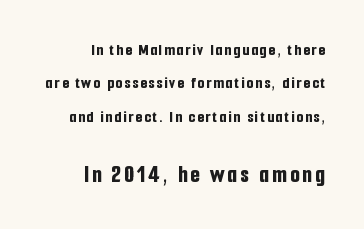
{"italic": "no", "bold": "yes", "underline": "no", "align": "right", "line_spacing": "loose", "line_spacing_ratio": 1.96, "larger_block": "second", "size_ratio": 1.47, "glyph_px": 25}
